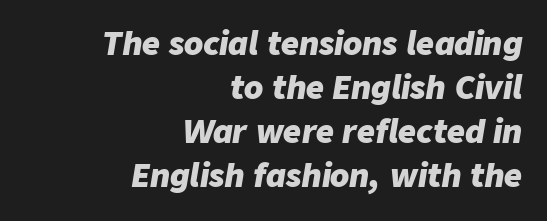
Q: Is the text bold? A: Yes.
Q: Is the text italic (slanted)? A: Yes, it leans right by about 9 degrees.
Q: Is the text underlined? A: No.
Q: How is the paragraph aligned? A: Right-aligned.
Q: Is the spacing between letters normal or unusually wide? A: Normal.
Q: Is the spacing between lines tight, normal or loose? A: Normal.
Q: Width (condensed, normal, or wide)? A: Normal.
Q: Stroke contrast? A: Low.
Q: x-height? A: Medium.
Q: Monospaced? A: No.
